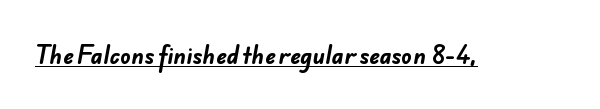
Q: Is the text bold? A: Yes.
Q: Is the text underlined? A: Yes.
Q: Is the spacing between letters normal or unusually wide? A: Normal.
